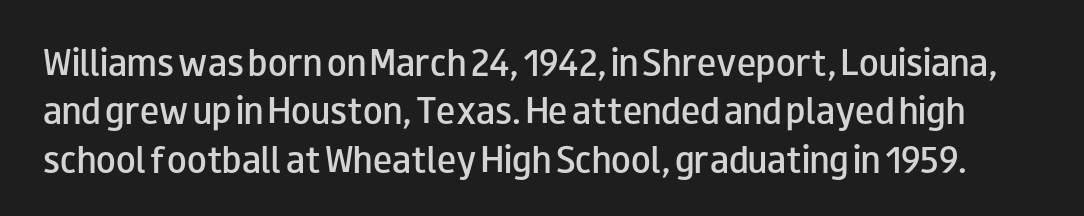
The image shows 32 px semibold, wide sans-serif type, upright; set normal line spacing (1.51x), normal letter spacing, not underlined; low stroke contrast and a small x-height.
